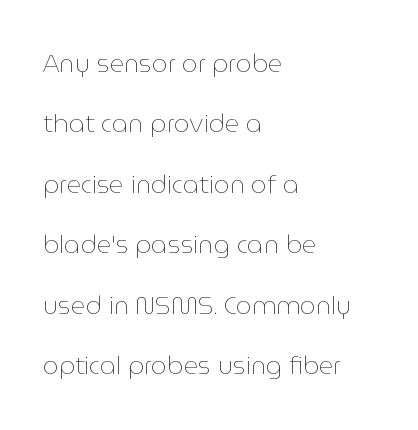
Whoever set this chose breathing room over compactness in the vertical rhythm. Rendered with straight, roman letterforms. Reading down the block, your eye returns to a fixed left position each line. No chunkiness to these letters — they're not bold. Lines of text with bare space underneath.
